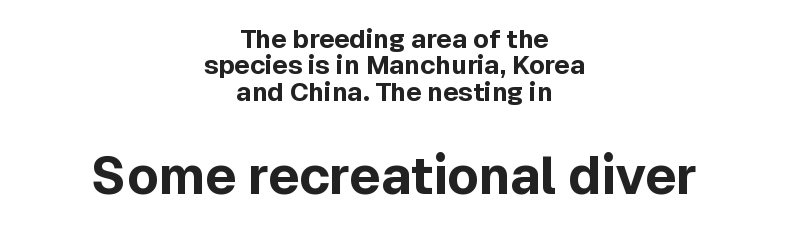
The image shows 52 px bold sans-serif type, upright; set centered, tight line spacing (1.01x), normal letter spacing, not underlined; the second (bottom) block is 2.0x larger; a medium x-height.
